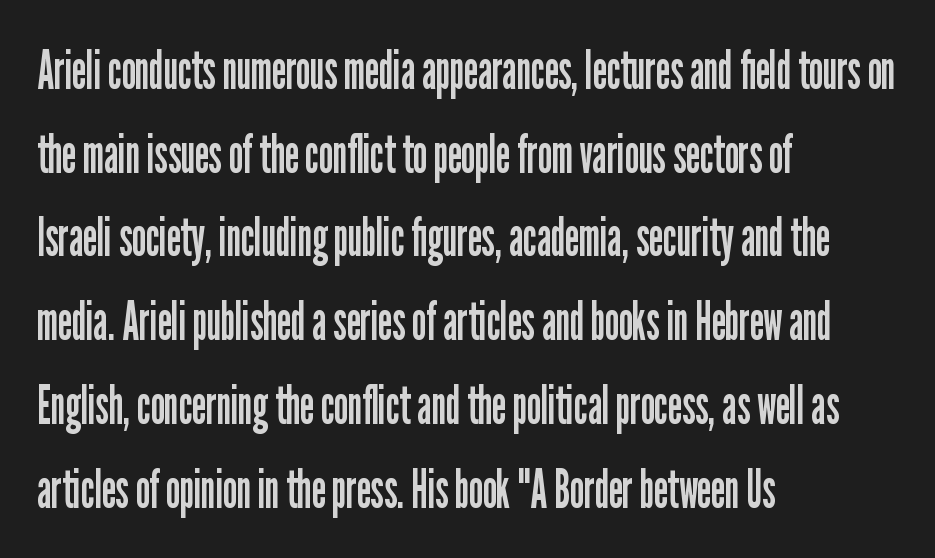
The lettering holds an erect, upright posture throughout. The string is rendered with underlining switched off. Whoever set this chose a conventional vertical rhythm. Note the varied advance widths — an 'i' is clearly narrower than an 'm'. Font category for this specimen: sans-serif. Counters stay open thanks to moderate or lighter strokes.
